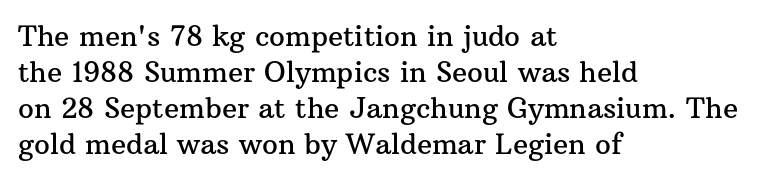
{"serif": "yes", "italic": "no", "width": "normal", "stroke_contrast": "medium", "x_height": "medium", "monospaced": "no", "underline": "no", "align": "left", "line_spacing": "normal", "line_spacing_ratio": 1.28, "letter_spacing": "normal", "letter_spacing_em": 0.0, "glyph_px": 28}
